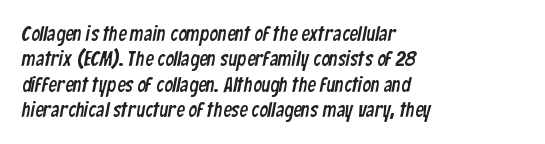
{"underline": "no", "align": "left", "line_spacing_ratio": 1.21, "letter_spacing": "normal", "letter_spacing_em": 0.0, "glyph_px": 21}
